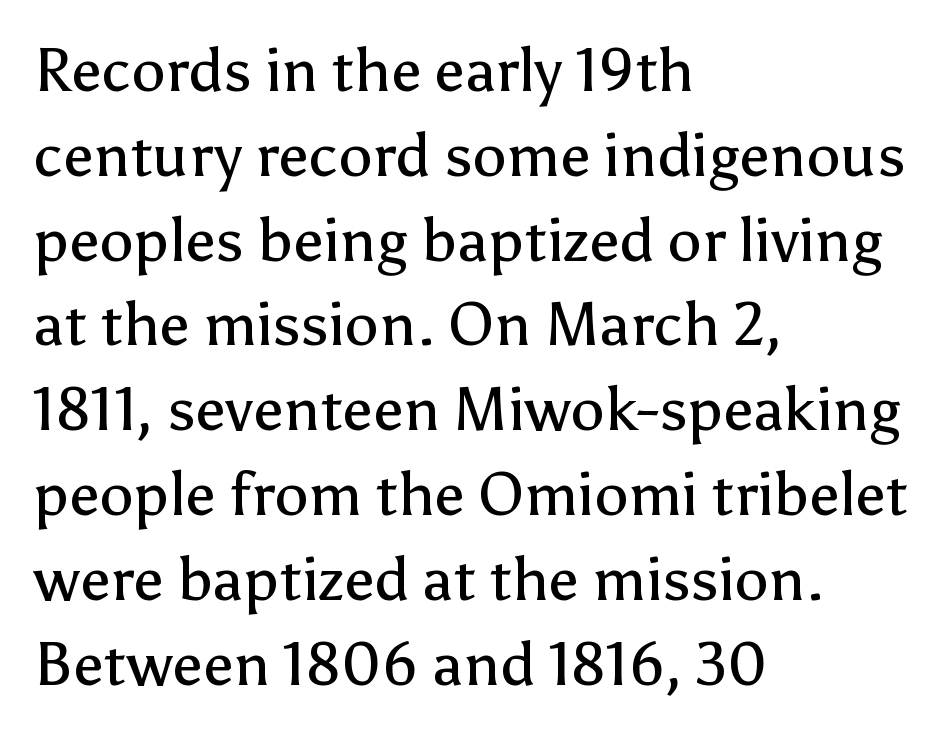
The image shows 61 px regular-weight sans-serif type, upright; set left-aligned, normal line spacing (1.39x), normal letter spacing, not underlined; low stroke contrast and a medium x-height.
